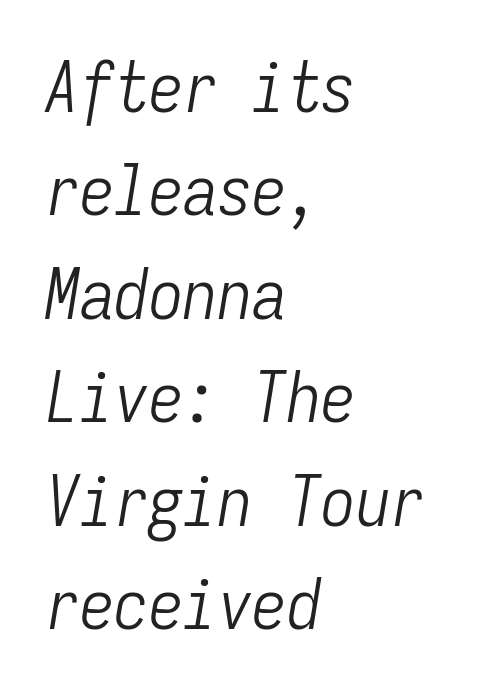
Compared with typical body copy, the letter spacing here is the same. Decoration check: the copy has no underline. Monospaced: the letters line up in strict vertical columns. The letters are slanted; this is an italic face. These lines are set flush left with a ragged right edge. The passage shown stacks its lines at a standard gap.
